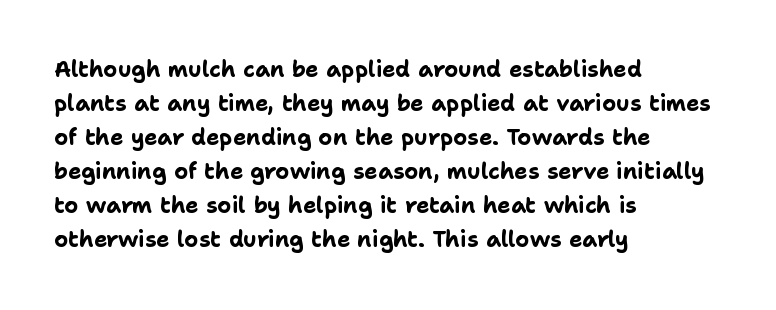
The image shows 22 px bold type, upright; set left-aligned, normal line spacing (1.55x), normal letter spacing, not underlined.
